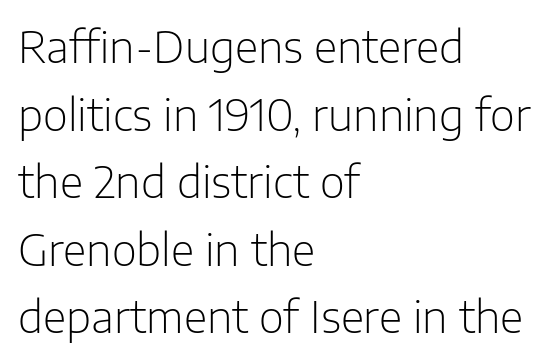
A light-to-regular cut is what we see here. Each new line begins a customary step beneath the previous one. No italicization has been applied; the sample stays upright. Leftover space on each line is placed entirely after the last word. The font family rendered here belongs to the sans-serif group.
